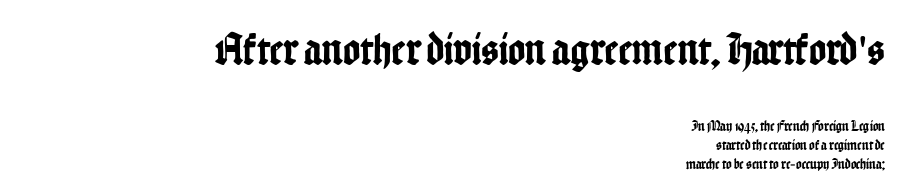
The image shows 46 px condensed sans-serif type, upright; set right-aligned, normal line spacing (1.27x), normal letter spacing, not underlined; the first (top) block is 3.07x larger; low stroke contrast and a medium x-height.
